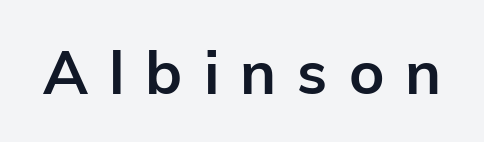
The font family rendered here belongs to the sans-serif group. Do the characters align in a grid? No, the font is proportional. The tracking reads as deliberately expanded to a designer's eye. Descenders hang freely into open space.
